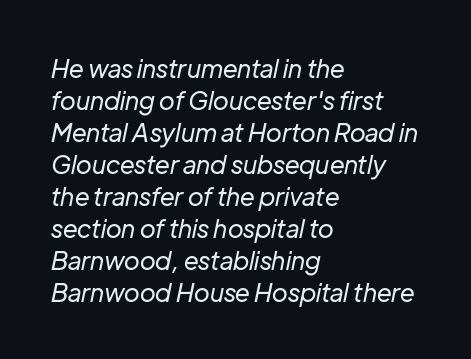
The font sits on the lighter half of the weight spectrum, regular included. Compared with typical paragraphs, the rows here are spaced about the same. All the whitespace from short lines collects on the right. Students, note that the glyphs here touch the page at normal intervals.
